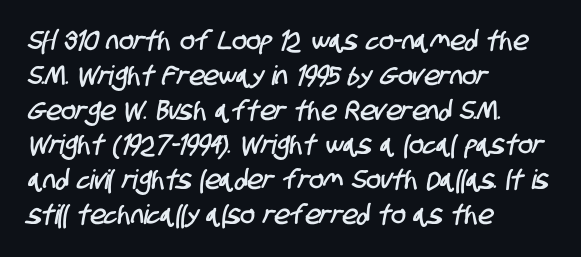
The image shows 27 px text type; set left-aligned, normal line spacing (1.29x), normal letter spacing, not underlined.
